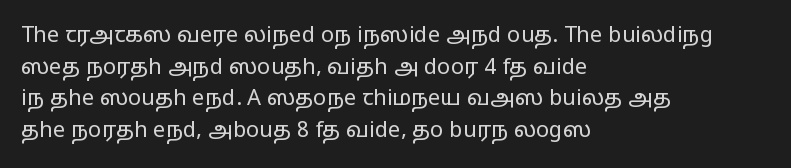
{"italic": "no", "bold": "no", "underline": "no", "align": "left", "line_spacing": "normal", "line_spacing_ratio": 1.44, "letter_spacing": "normal", "letter_spacing_em": 0.0, "glyph_px": 22}
